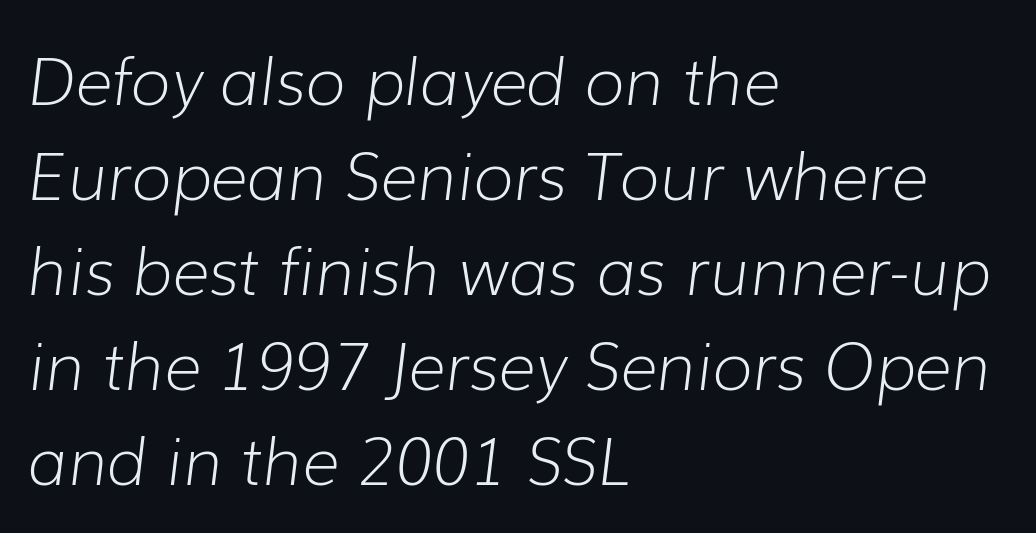
Inter-character spacing is left at the font's built-in metrics. You can tell it's italic because the verticals aren't actually vertical. Ink coverage per letter is moderate at most. A typesetter would call this leading conventional body-copy spacing. Bare-footed words on every line.
